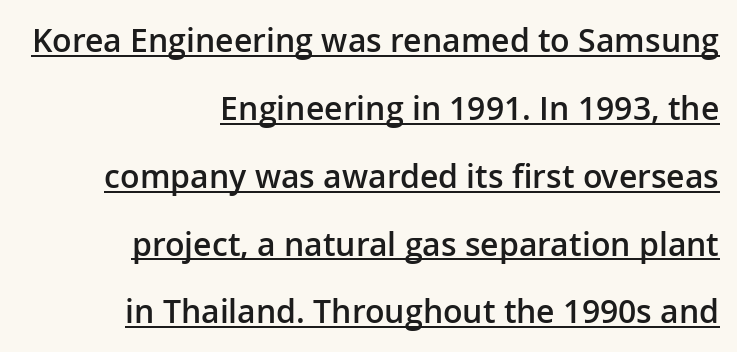
{"serif": "no", "italic": "no", "bold": "semi", "weight": "semibold", "width": "normal", "stroke_contrast": "low", "x_height": "medium", "monospaced": "no", "underline": "yes", "align": "right", "line_spacing": "loose", "line_spacing_ratio": 2.12, "letter_spacing": "normal", "letter_spacing_em": 0.0, "glyph_px": 32}
